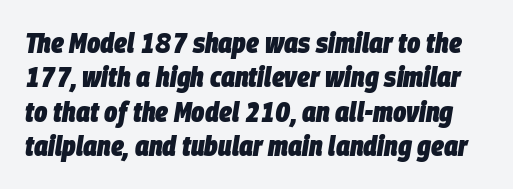
Observe the ordinary spacing: letters are neighbours, not strangers. The face used here has a pronounced slope to its letters. Each row of text sits above clean, open space. Think of a printed novel: that variable character pitch is what you see here. Thick stems and heavy bowls — unmistakably bold.
